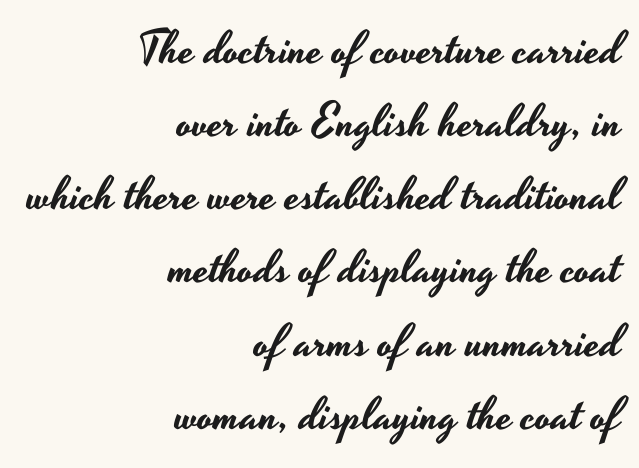
Q: Is the text italic (slanted)? A: Yes.
Q: Is the typeface a serif or a sans-serif typeface? A: Sans-serif.
Q: Is the text underlined? A: No.
Q: How is the paragraph aligned? A: Right-aligned.
Q: Is the spacing between letters normal or unusually wide? A: Normal.
Q: Is the spacing between lines tight, normal or loose? A: Normal.
Q: Width (condensed, normal, or wide)? A: Wide.
Q: Stroke contrast? A: Low.
Q: x-height? A: Small.
Q: Monospaced? A: No.
